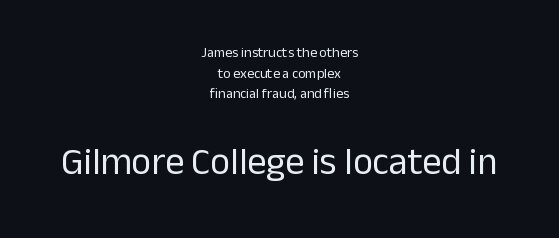
The image shows 38 px regular-weight sans-serif type, upright; set centered, normal line spacing (1.48x), normal letter spacing, not underlined; the second (bottom) block is 2.71x larger; low stroke contrast and a medium x-height.
